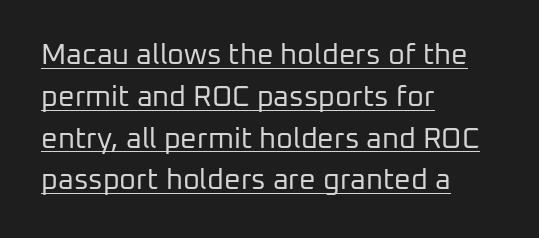
{"serif": "no", "italic": "no", "bold": "no", "weight": "regular", "width": "normal", "stroke_contrast": "low", "x_height": "medium", "monospaced": "no", "underline": "yes", "align": "left", "line_spacing": "normal", "line_spacing_ratio": 1.44, "letter_spacing": "normal", "letter_spacing_em": 0.0, "glyph_px": 29}
